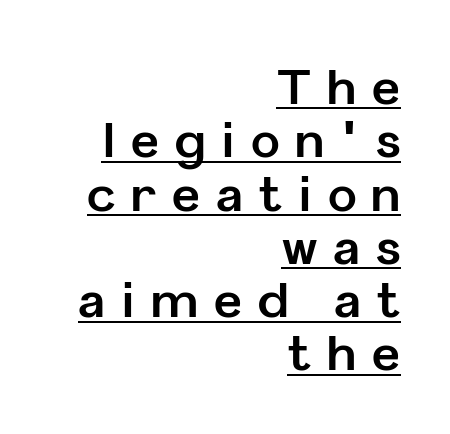
{"serif": "no", "italic": "no", "bold": "yes", "weight": "bold", "width": "normal", "stroke_contrast": "low", "x_height": "medium", "monospaced": "no", "underline": "yes", "align": "right", "line_spacing": "tight", "line_spacing_ratio": 1.11, "letter_spacing": "wide", "letter_spacing_em": 0.33, "glyph_px": 48}
